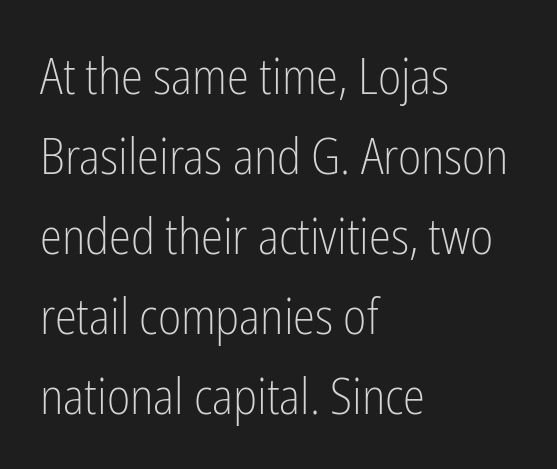
{"serif": "no", "italic": "no", "bold": "no", "weight": "light", "width": "condensed", "stroke_contrast": "low", "x_height": "medium", "monospaced": "no", "underline": "no", "align": "left", "line_spacing": "normal", "line_spacing_ratio": 1.6, "letter_spacing": "normal", "letter_spacing_em": 0.0, "glyph_px": 50}
